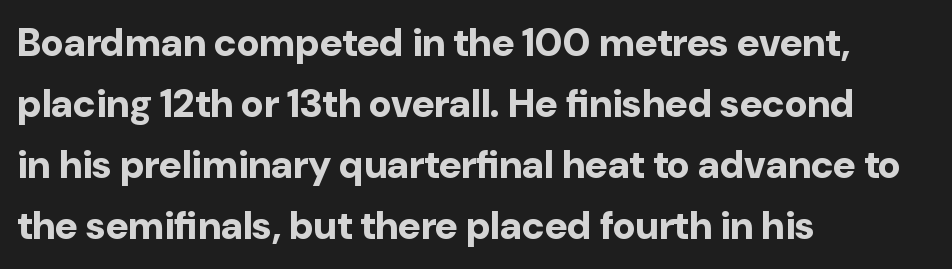
{"serif": "no", "italic": "no", "bold": "yes", "weight": "bold", "width": "normal", "stroke_contrast": "low", "x_height": "medium", "monospaced": "no", "underline": "no", "align": "left", "line_spacing": "normal", "line_spacing_ratio": 1.56, "letter_spacing": "normal", "letter_spacing_em": 0.0, "glyph_px": 39}
